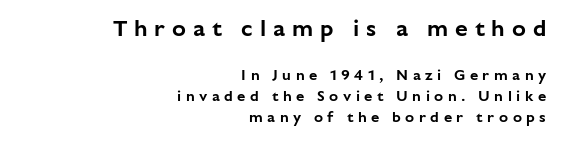
{"italic": "no", "underline": "no", "align": "right", "line_spacing": "normal", "line_spacing_ratio": 1.38, "letter_spacing": "wide", "letter_spacing_em": 0.3, "larger_block": "first", "size_ratio": 1.53, "glyph_px": 23}
